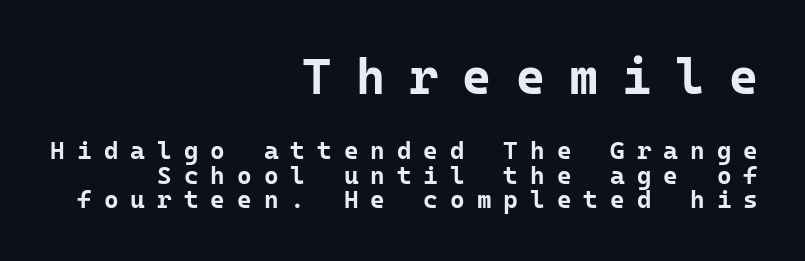
Q: Is the text bold? A: Yes.
Q: Is the text italic (slanted)? A: No, it is upright.
Q: Is the typeface a serif or a sans-serif typeface? A: Sans-serif.
Q: Is the text underlined? A: No.
Q: How is the paragraph aligned? A: Right-aligned.
Q: Is the spacing between letters normal or unusually wide? A: Unusually wide.
Q: Is the spacing between lines tight, normal or loose? A: Tight.
Q: Which block of text is set in a larger size, the first (top) or the second (bottom)? A: The first (top) one.
Q: Width (condensed, normal, or wide)? A: Normal.
Q: Stroke contrast? A: Low.
Q: x-height? A: Medium.
Q: Monospaced? A: Yes.
